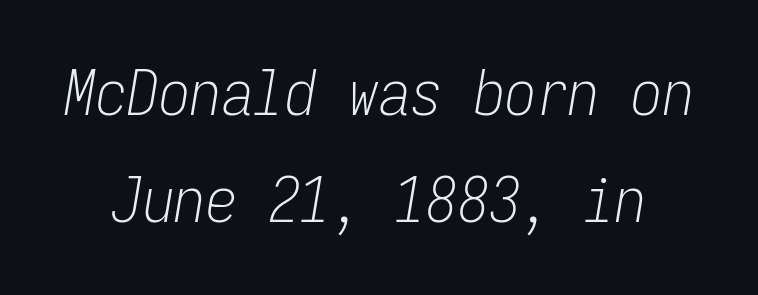
The image shows 63 px light, condensed type, italic (leaning right), monospaced; set normal line spacing (1.7x), normal letter spacing, not underlined; low stroke contrast and a medium x-height.
